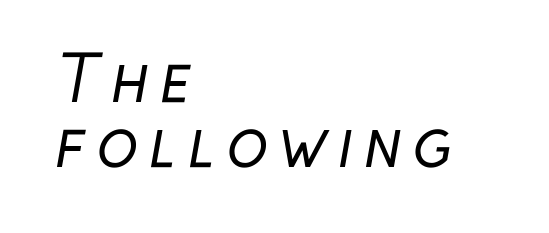
Line beginnings align vertically; line endings do not. Spacing verdict: proportional, widths tailored to each character. No extra ink here — the face is not bold. No feet cap the strokes, marking this as sans-serif type.
